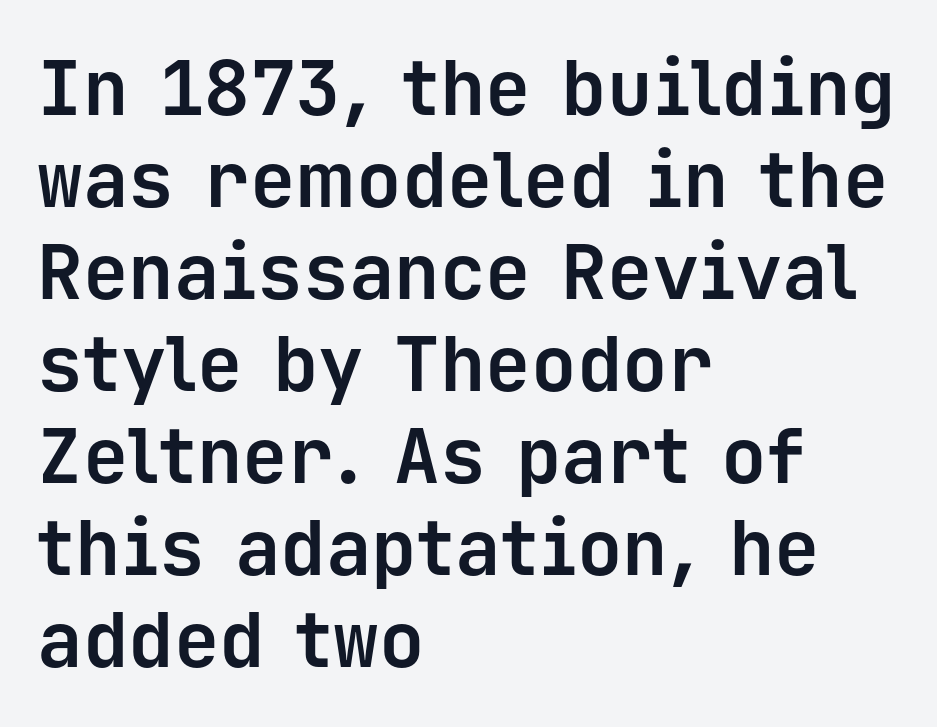
Which margin do the lines hug? The left one — the right edge is uneven. These words are printed bold, with thick strokes throughout. Is this a sans? Yes — the strokes have no serifs. Is there any slant? The stems are plumb. Lines of text with bare space underneath. The rendering keeps characters at their native spacing.
